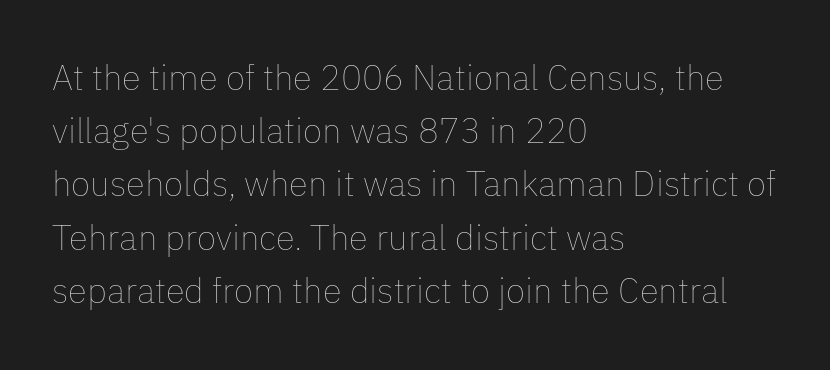
Proportional: the letters do not fall into vertical columns. The rows are spaced the way most documents space them. Is the stroke heavy? The answer is a plain regular-or-lighter. The axis of the letterforms is exactly vertical. Default kerning and tracking; the words read as compact shapes.
